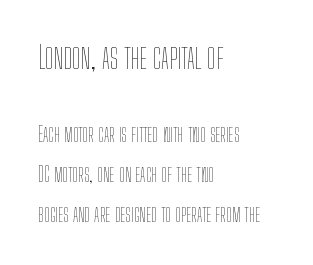
Q: Is the text bold? A: No.
Q: Is the text italic (slanted)? A: No, it is upright.
Q: Is the text underlined? A: No.
Q: How is the paragraph aligned? A: Left-aligned.
Q: Is the spacing between letters normal or unusually wide? A: Normal.
Q: Which block of text is set in a larger size, the first (top) or the second (bottom)? A: The first (top) one.
Q: Width (condensed, normal, or wide)? A: Condensed.
Q: Stroke contrast? A: Low.
Q: x-height? A: Medium.
Q: Monospaced? A: No.
